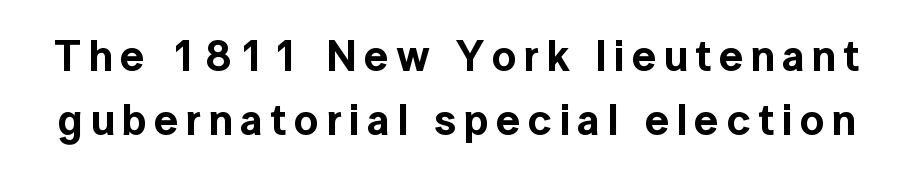
The image shows 43 px sans-serif type, upright; set normal line spacing (1.48x), not underlined; a medium x-height.
